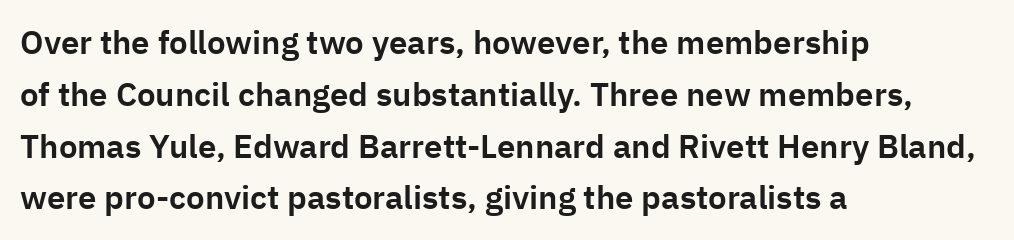
{"serif": "no", "italic": "no", "width": "normal", "stroke_contrast": "low", "x_height": "medium", "monospaced": "no", "underline": "no", "align": "left", "line_spacing": "normal", "line_spacing_ratio": 1.57, "letter_spacing": "normal", "letter_spacing_em": 0.0, "glyph_px": 33}
